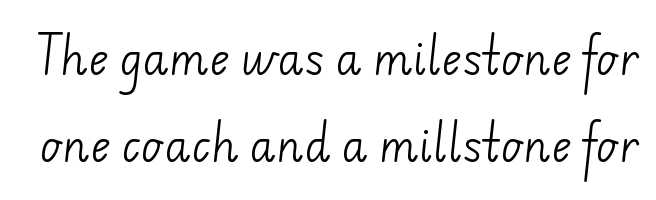
The image shows 43 px light sans-serif type; set loose line spacing (2.02x), normal letter spacing, not underlined; low stroke contrast and a small x-height.
